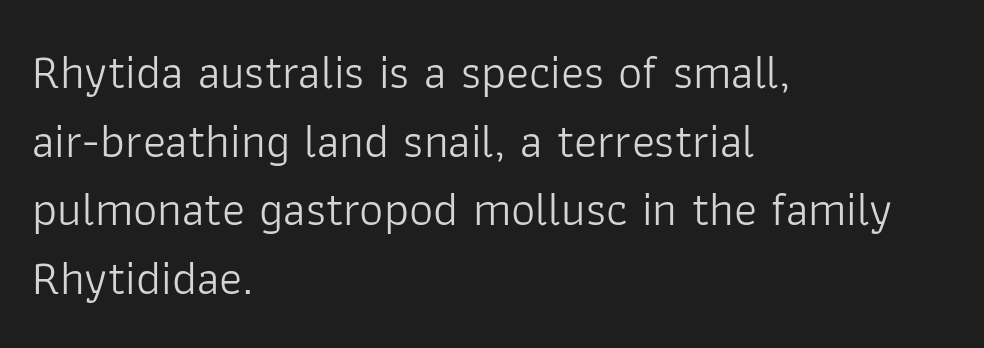
You could not count columns in this text — the font is proportionally spaced. Inter-character spacing is left at the font's built-in metrics. When letters stand straight like this, we call the style roman or upright. Descenders hang freely into open space. Nope, no serifs anywhere on these letters.
